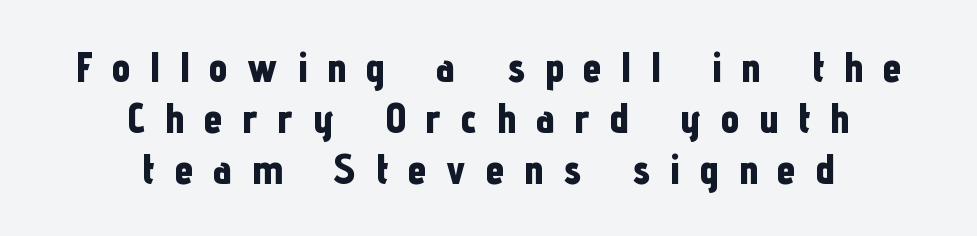
Q: Is the text bold? A: Yes.
Q: Is the text italic (slanted)? A: No, it is upright.
Q: Is the typeface a serif or a sans-serif typeface? A: Sans-serif.
Q: Is the text underlined? A: No.
Q: How is the paragraph aligned? A: Centered.
Q: Is the spacing between letters normal or unusually wide? A: Unusually wide.
Q: Width (condensed, normal, or wide)? A: Condensed.
Q: Stroke contrast? A: Low.
Q: x-height? A: Medium.
Q: Monospaced? A: No.
